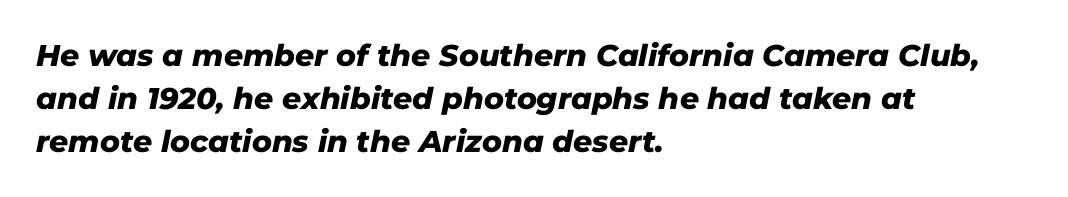
{"italic": "yes", "lean": "right", "slant_degrees": 11, "bold": "yes", "weight": "heavy", "width": "normal", "stroke_contrast": "low", "x_height": "medium", "monospaced": "no", "underline": "no", "align": "left", "line_spacing": "normal", "line_spacing_ratio": 1.44, "letter_spacing": "normal", "letter_spacing_em": 0.0, "glyph_px": 30}
